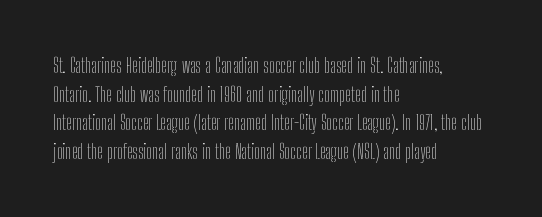
The image shows 20 px text type, upright; set left-aligned, normal line spacing (1.43x), normal letter spacing, not underlined.
